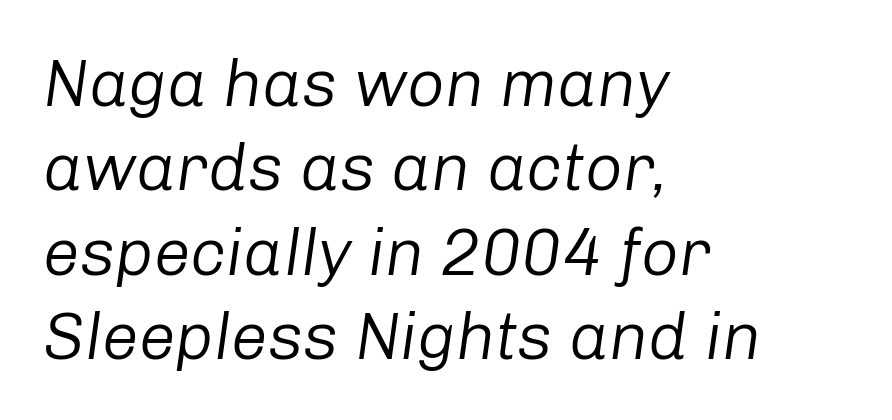
The letterforms sit at book weight or below. This sample has the flowing, uneven cadence of proportional lettering. What stands out about the letter spacing? Nothing — it is the standard amount. The glyphs are unaccompanied by any horizontal stroke below them. Leading matches the norm, producing a regular column. Tall strokes in this sample are angled rather than plumb.
